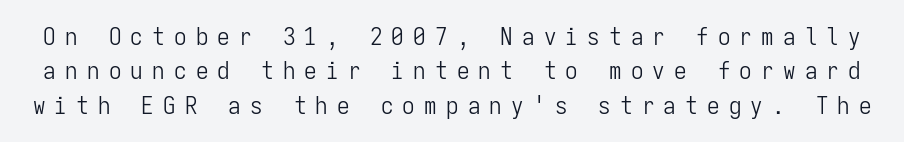
Q: Is the text bold? A: No.
Q: Is the text italic (slanted)? A: No, it is upright.
Q: Is the text underlined? A: No.
Q: Is the spacing between letters normal or unusually wide? A: Unusually wide.
Q: Is the spacing between lines tight, normal or loose? A: Normal.
